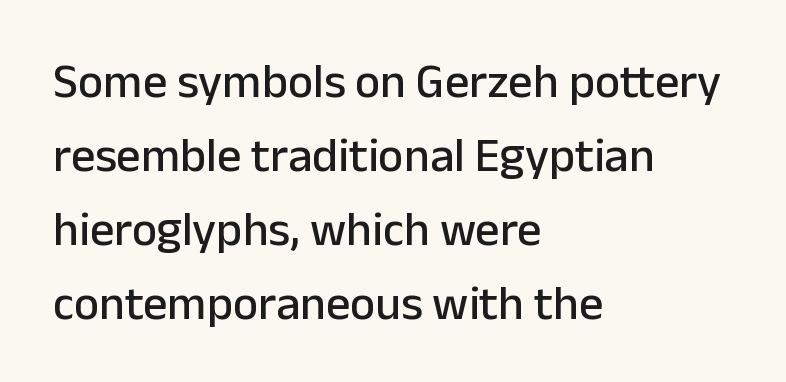
The image shows 48 px sans-serif type, upright; set left-aligned, normal line spacing (1.54x), normal letter spacing, not underlined; low stroke contrast and a medium x-height.
